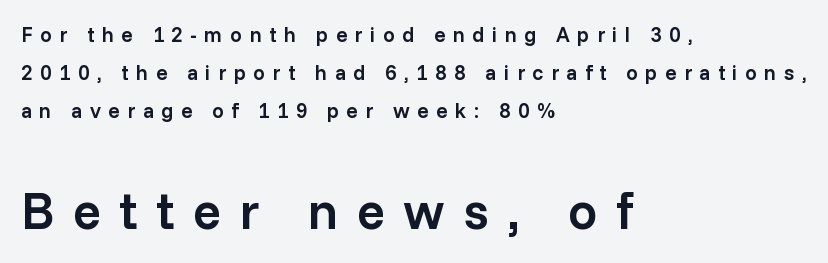
Caption: expanded tracking, letters set apart. Think of a printed novel: that variable character pitch is what you see here. Descenders hang freely into open space. What weight is shown? A semibold, between regular and bold. Compare the two chunks: the lower has the greater cap height.
